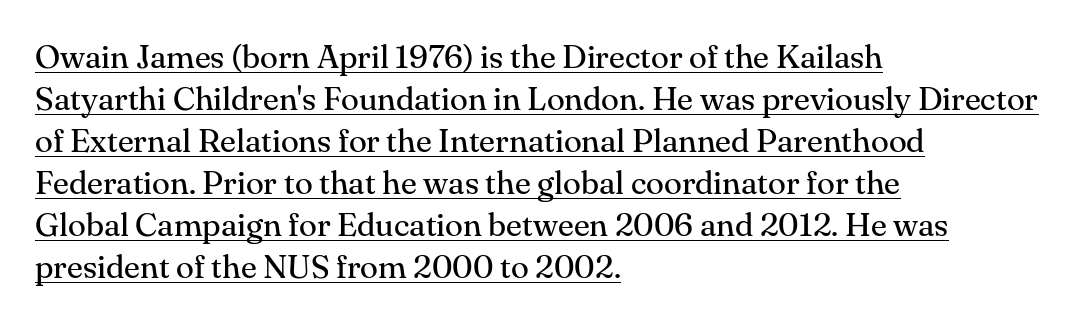
{"serif": "yes", "italic": "no", "bold": "no", "weight": "regular", "width": "normal", "stroke_contrast": "medium", "x_height": "small", "monospaced": "no", "underline": "yes", "align": "left", "line_spacing": "normal", "line_spacing_ratio": 1.27, "letter_spacing": "normal", "letter_spacing_em": 0.0, "glyph_px": 33}
